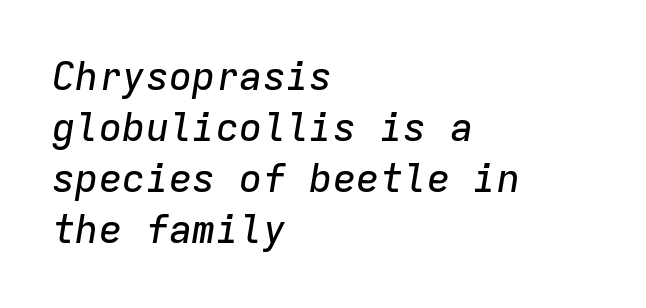
A normal amount of white space separates one row of letters from the next. Here the designer chose a console-style face with uniform glyph widths. The axis of the letterforms is tilted away from vertical. Every row of glyphs begins at an identical x-position on the left.
